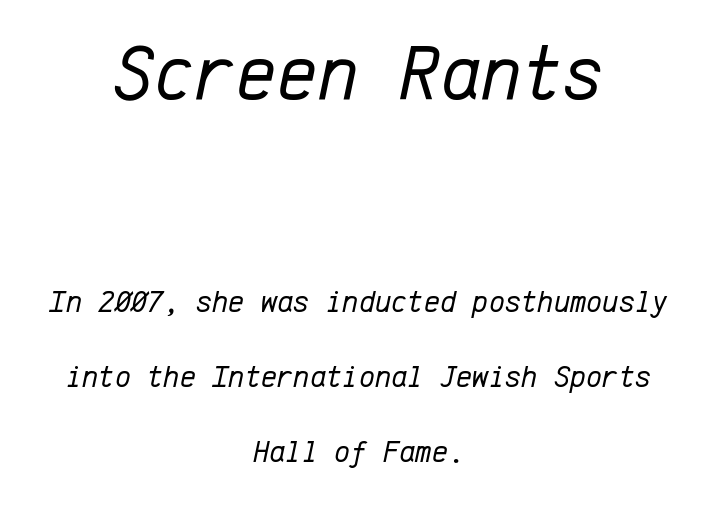
The image shows 78 px regular-weight type, italic (leaning right), monospaced; set centered, loose line spacing (2.42x), normal letter spacing, not underlined; the first (top) block is 2.52x larger; low stroke contrast and a medium x-height.
